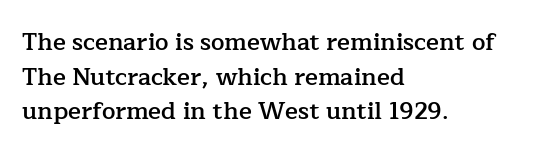
Inter-character spacing is left at the font's built-in metrics. Is there any slant? The stems are plumb. Reading down the block, your eye returns to a fixed left position each line. A semibold gives these letters moderate extra thickness, short of bold.
